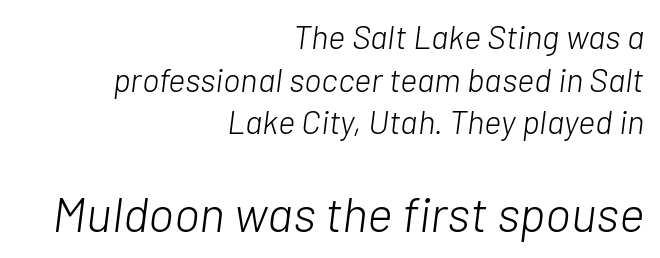
Q: Is the text bold? A: No.
Q: Is the text italic (slanted)? A: Yes, it leans right by about 7 degrees.
Q: Is the text underlined? A: No.
Q: How is the paragraph aligned? A: Right-aligned.
Q: Is the spacing between letters normal or unusually wide? A: Normal.
Q: Is the spacing between lines tight, normal or loose? A: Normal.
Q: Which block of text is set in a larger size, the first (top) or the second (bottom)? A: The second (bottom) one.
Q: Width (condensed, normal, or wide)? A: Normal.
Q: Stroke contrast? A: Low.
Q: x-height? A: Medium.
Q: Monospaced? A: No.
